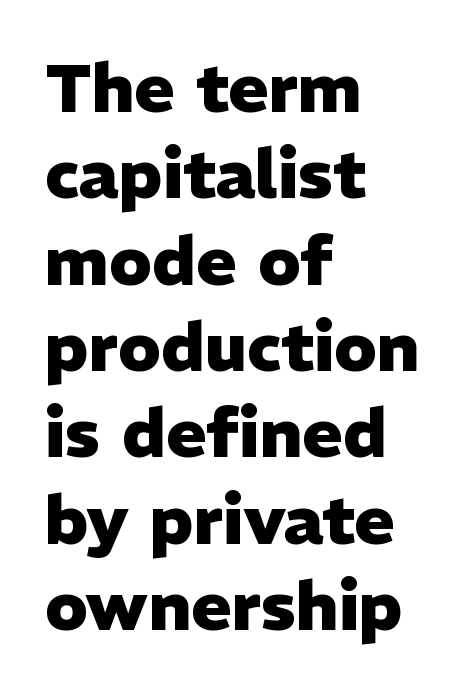
Decoration check: the copy has no underline. Here the designer chose a conventional face with non-uniform glyph widths. The glyphs have the mass of a bold cut. Rendered with straight, roman letterforms.
